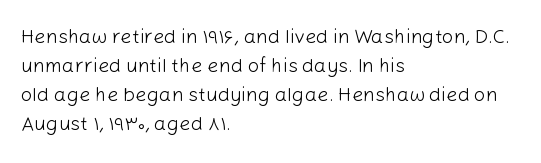
Beneath every word, the page is bare. Stems here are at most as thick as an everyday book face. When letters stand straight like this, we call the style roman or upright. This rendering leaves character spacing at its baseline value. The rendering uses a moderate line-height, typical for paragraphs.
